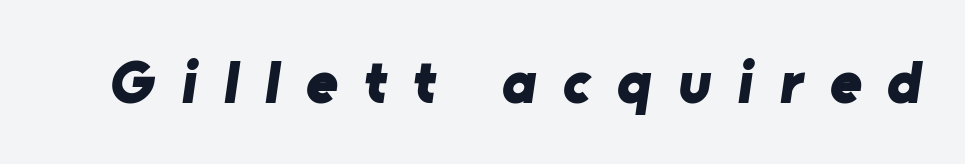
Q: Is the text bold? A: Yes.
Q: Is the typeface a serif or a sans-serif typeface? A: Sans-serif.
Q: Is the text underlined? A: No.
Q: Is the spacing between letters normal or unusually wide? A: Unusually wide.
Q: Width (condensed, normal, or wide)? A: Normal.
Q: Stroke contrast? A: Low.
Q: x-height? A: Medium.
Q: Monospaced? A: No.
